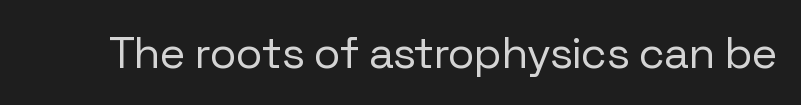
Q: Is the text bold? A: No.
Q: Is the text italic (slanted)? A: No, it is upright.
Q: Is the typeface a serif or a sans-serif typeface? A: Sans-serif.
Q: Is the text underlined? A: No.
Q: Is the spacing between letters normal or unusually wide? A: Normal.
Q: Width (condensed, normal, or wide)? A: Normal.
Q: Stroke contrast? A: Low.
Q: x-height? A: Medium.
Q: Monospaced? A: No.
